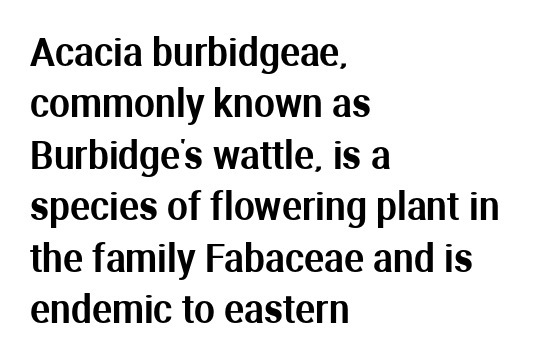
The image shows 37 px sans-serif type, upright; set left-aligned, normal line spacing (1.39x), normal letter spacing, not underlined; medium stroke contrast and a medium x-height.
